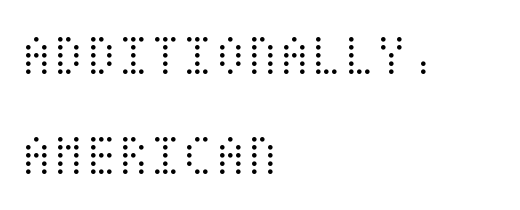
The image shows 59 px light, condensed type, upright; set left-aligned, normal line spacing (1.7x), normal letter spacing, not underlined; medium stroke contrast and a large x-height.
